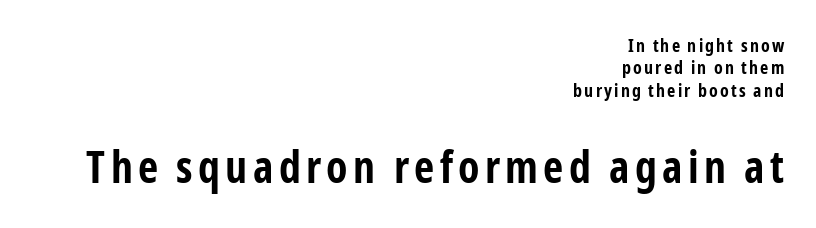
How would I describe the line gaps? Plain and ordinary. Each glyph is drawn with heavy, bold strokes. Upright lettering throughout. Type size steps up from the first block to the second.
